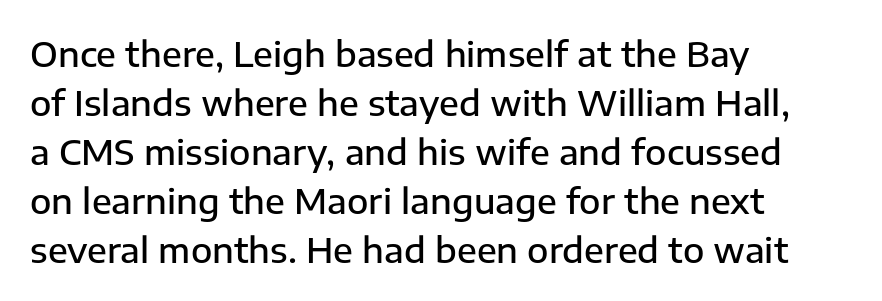
{"serif": "no", "italic": "no", "bold": "semi", "weight": "semibold", "width": "normal", "stroke_contrast": "low", "x_height": "medium", "monospaced": "no", "underline": "no", "align": "left", "line_spacing": "normal", "line_spacing_ratio": 1.4, "letter_spacing": "normal", "letter_spacing_em": 0.0, "glyph_px": 35}
